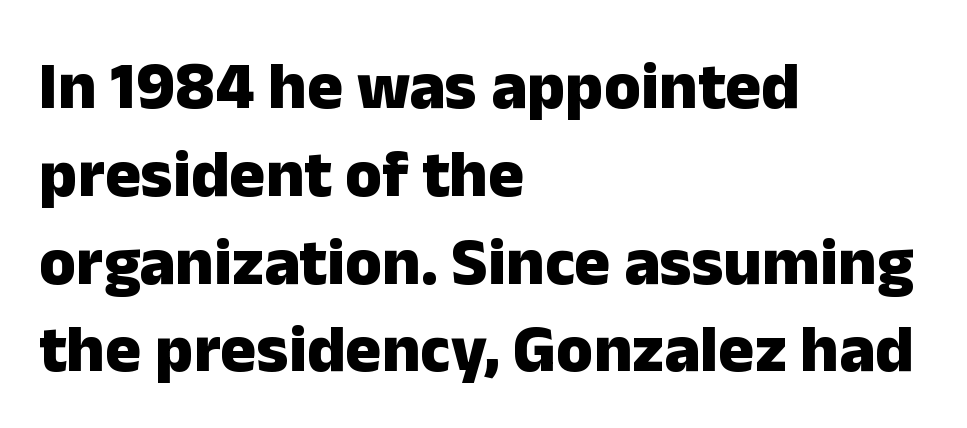
The image shows 67 px heavy sans-serif type, upright; set left-aligned, normal line spacing (1.31x), normal letter spacing, not underlined; low stroke contrast and a medium x-height.
